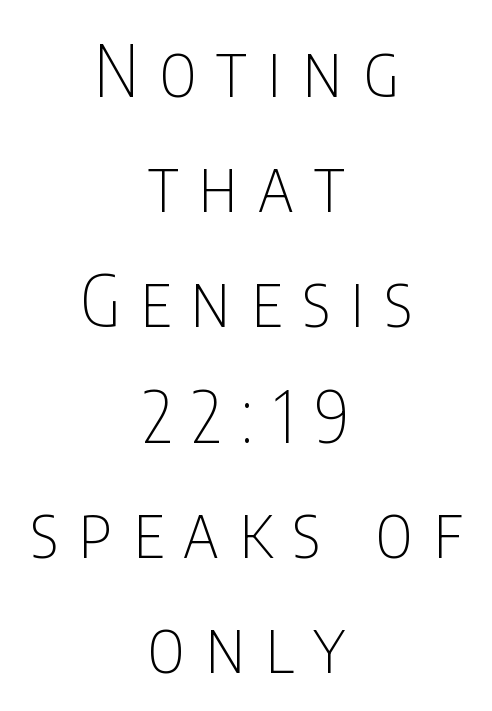
Stems and bowls with no extra thickness — not bold. Leading matches the norm, producing a regular column. Check under the words: just untouched page. The glyphs in this specimen are sans serif. Short note: letters widely spaced.
